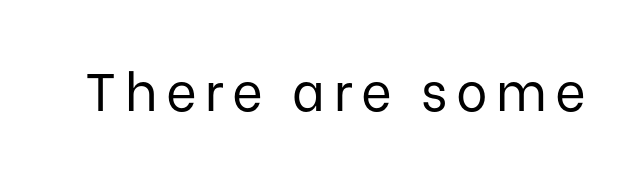
Q: Is the text bold? A: No.
Q: Is the text italic (slanted)? A: No, it is upright.
Q: Is the typeface a serif or a sans-serif typeface? A: Sans-serif.
Q: Is the text underlined? A: No.
Q: Width (condensed, normal, or wide)? A: Normal.
Q: Stroke contrast? A: Low.
Q: x-height? A: Medium.
Q: Monospaced? A: No.
